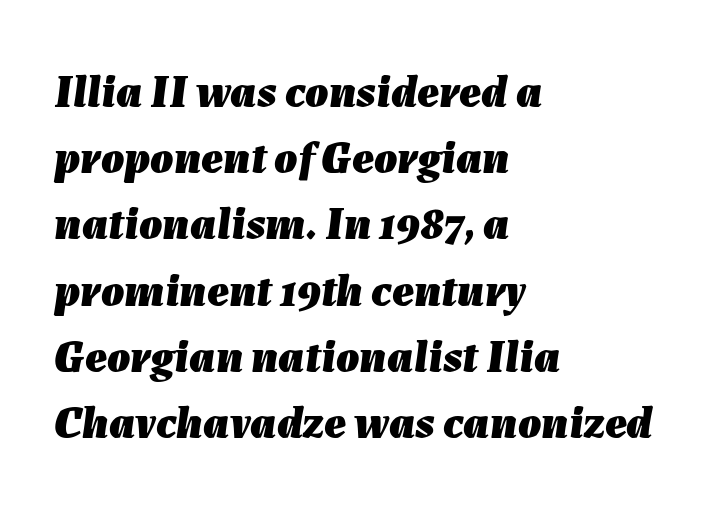
Q: Is the text bold? A: Yes.
Q: Is the text italic (slanted)? A: Yes, it leans right by about 7 degrees.
Q: Is the text underlined? A: No.
Q: How is the paragraph aligned? A: Left-aligned.
Q: Is the spacing between letters normal or unusually wide? A: Normal.
Q: Is the spacing between lines tight, normal or loose? A: Normal.
Q: Width (condensed, normal, or wide)? A: Normal.
Q: Stroke contrast? A: Low.
Q: x-height? A: Medium.
Q: Monospaced? A: No.
